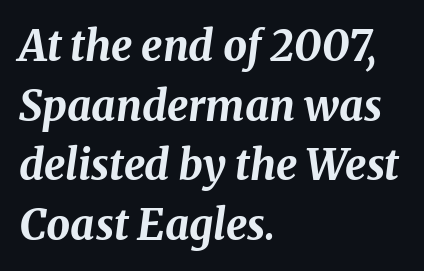
Honestly, the letter spacing is just normal — you wouldn't notice it. I'd describe the lettering as bold — thick and assertive. Tall strokes in this sample are angled rather than plumb. Here the designer chose a conventional face with non-uniform glyph widths.
